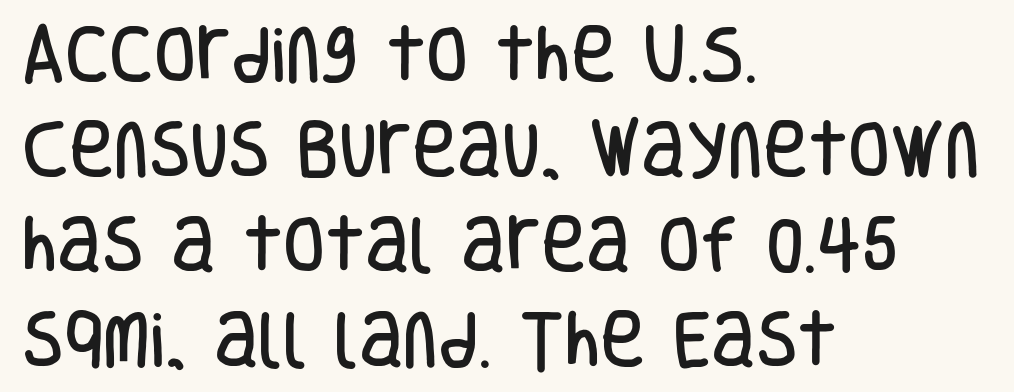
Q: Is the text italic (slanted)? A: No, it is upright.
Q: Is the typeface a serif or a sans-serif typeface? A: Sans-serif.
Q: Is the text underlined? A: No.
Q: How is the paragraph aligned? A: Left-aligned.
Q: Is the spacing between letters normal or unusually wide? A: Normal.
Q: Is the spacing between lines tight, normal or loose? A: Normal.
Q: Width (condensed, normal, or wide)? A: Condensed.
Q: Stroke contrast? A: Low.
Q: x-height? A: Large.
Q: Monospaced? A: No.
